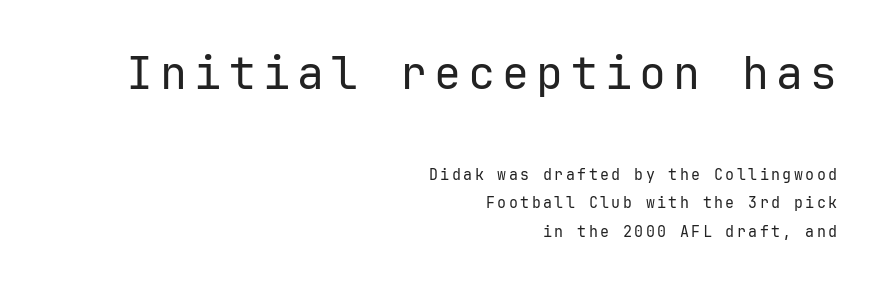
The image shows 45 px regular-weight sans-serif type, upright, monospaced; set right-aligned, line spacing 1.89x, not underlined; the first (top) block is 3.0x larger; low stroke contrast and a medium x-height.
